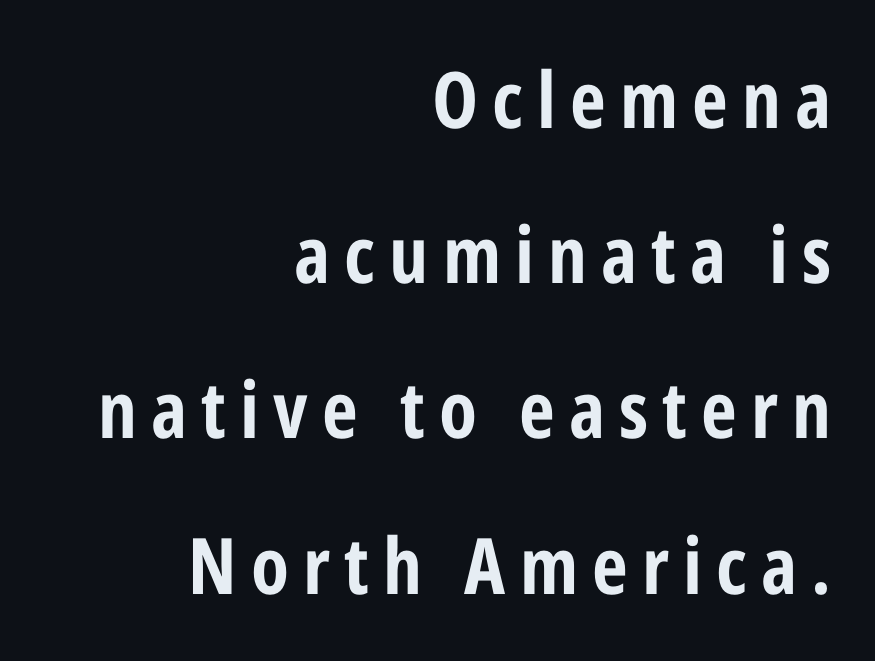
Q: Is the text italic (slanted)? A: No, it is upright.
Q: Is the typeface a serif or a sans-serif typeface? A: Sans-serif.
Q: Is the text underlined? A: No.
Q: How is the paragraph aligned? A: Right-aligned.
Q: Is the spacing between lines tight, normal or loose? A: Loose.
Q: Width (condensed, normal, or wide)? A: Condensed.
Q: Stroke contrast? A: Low.
Q: x-height? A: Medium.
Q: Monospaced? A: No.
